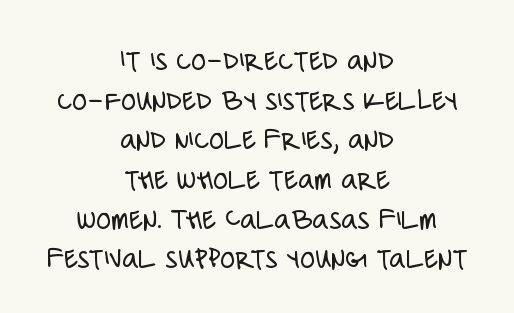
The image shows 31 px light, condensed sans-serif type, upright; set centered, normal line spacing (1.28x), normal letter spacing, not underlined; low stroke contrast and a large x-height.
